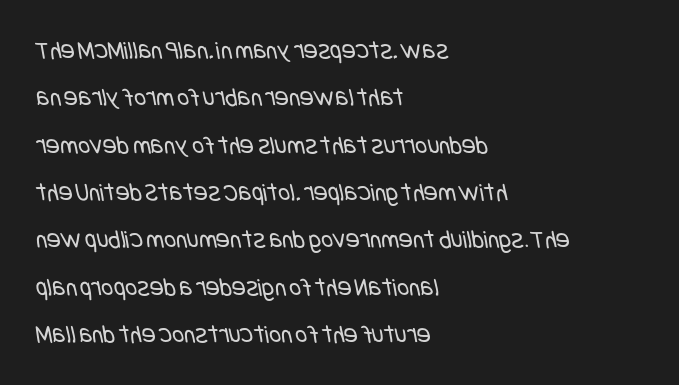
The image shows 26 px text type; set left-aligned, line spacing 1.82x, normal letter spacing, not underlined.
